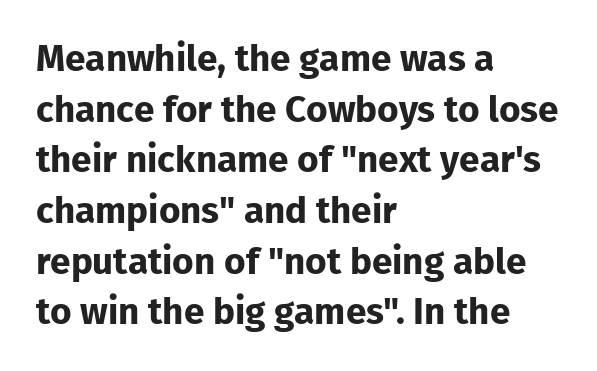
{"serif": "no", "italic": "no", "bold": "yes", "weight": "bold", "width": "normal", "stroke_contrast": "low", "x_height": "medium", "monospaced": "no", "underline": "no", "align": "left", "line_spacing": "normal", "line_spacing_ratio": 1.37, "letter_spacing": "normal", "letter_spacing_em": 0.0, "glyph_px": 37}
